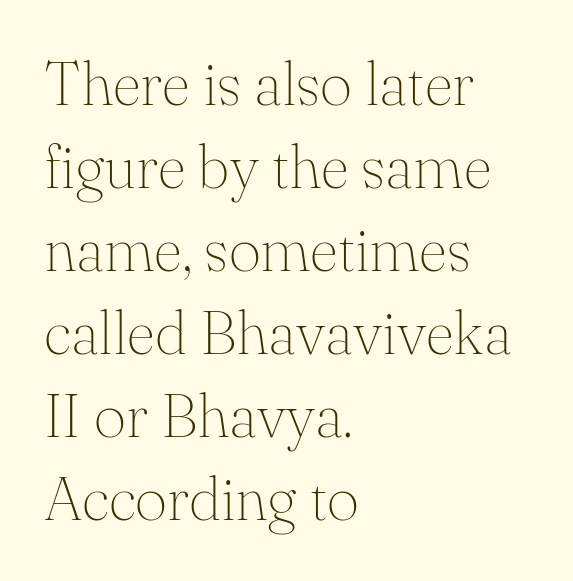
Q: Is the text bold? A: No.
Q: Is the text italic (slanted)? A: No, it is upright.
Q: Is the typeface a serif or a sans-serif typeface? A: Serif.
Q: Is the text underlined? A: No.
Q: How is the paragraph aligned? A: Left-aligned.
Q: Is the spacing between letters normal or unusually wide? A: Normal.
Q: Is the spacing between lines tight, normal or loose? A: Normal.
Q: Width (condensed, normal, or wide)? A: Normal.
Q: Stroke contrast? A: Medium.
Q: x-height? A: Small.
Q: Monospaced? A: No.
